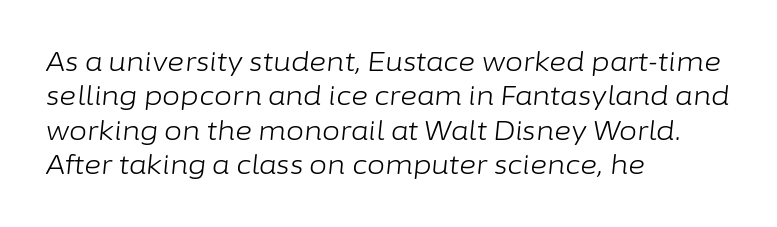
The image shows 26 px text type, italic (leaning right); set left-aligned, normal line spacing (1.32x), normal letter spacing, not underlined.
